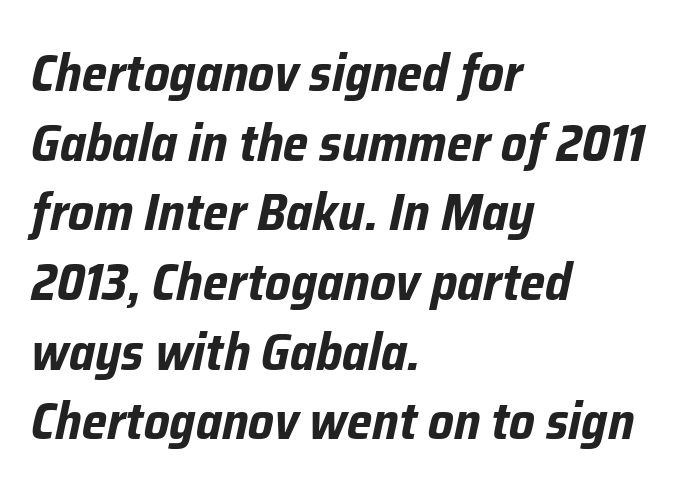
Q: Is the text bold? A: Yes.
Q: Is the text italic (slanted)? A: Yes, it leans right by about 12 degrees.
Q: Is the text underlined? A: No.
Q: How is the paragraph aligned? A: Left-aligned.
Q: Is the spacing between letters normal or unusually wide? A: Normal.
Q: Is the spacing between lines tight, normal or loose? A: Normal.
Q: Width (condensed, normal, or wide)? A: Condensed.
Q: Stroke contrast? A: Low.
Q: x-height? A: Medium.
Q: Monospaced? A: No.
